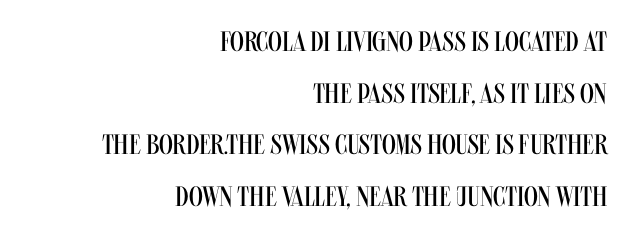
The image shows 28 px regular-weight, condensed sans-serif type, upright; set right-aligned, line spacing 1.84x, normal letter spacing, not underlined; medium stroke contrast and a large x-height.
